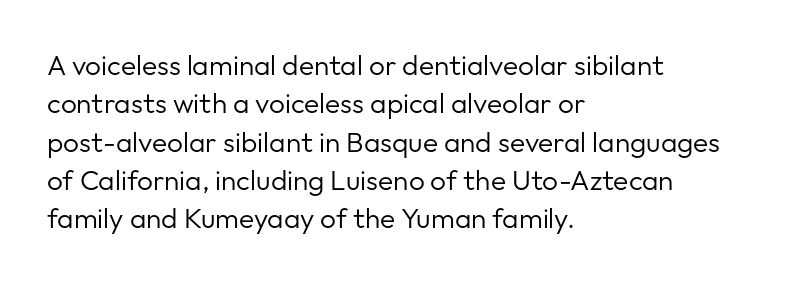
The image shows 28 px regular-weight sans-serif type, upright; set left-aligned, normal line spacing (1.37x), normal letter spacing, not underlined; low stroke contrast and a medium x-height.
